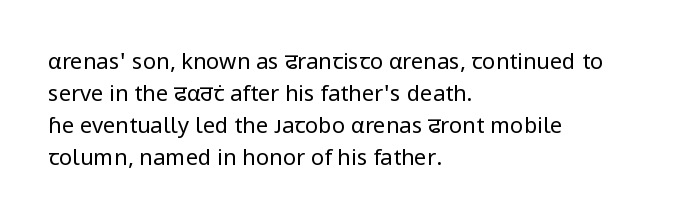
Weight: in the light-to-regular range. These lines keep a tight, regular rhythm from letter to letter. Any mark beneath the type? The region is blank. Left-aligned paragraph, ragged on the right. If you drew a line through each stem, it would be perfectly vertical. Honestly, the row spacing looks completely unremarkable.
